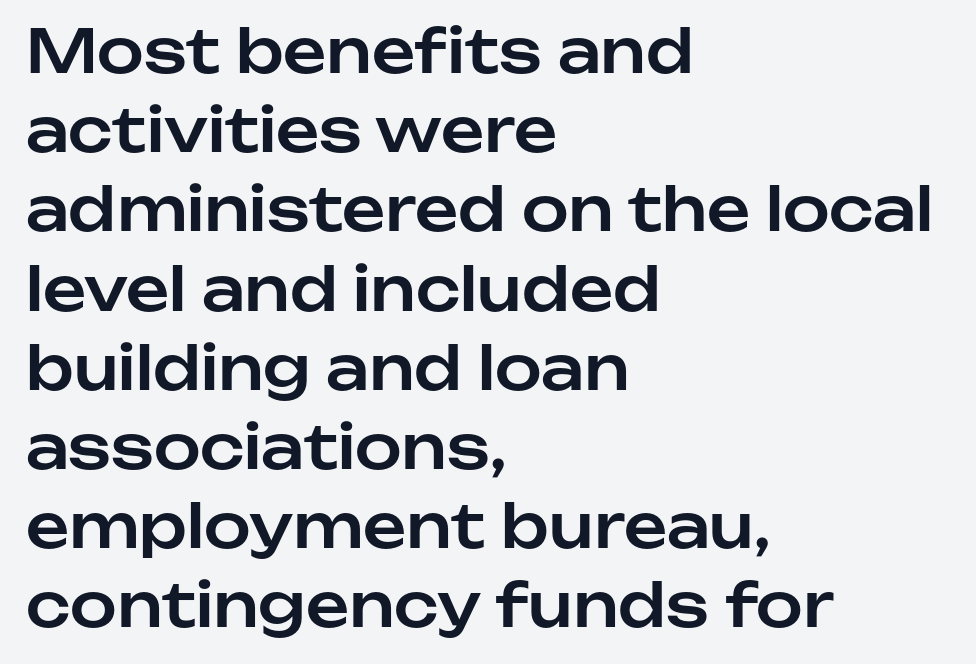
Q: Is the text italic (slanted)? A: No, it is upright.
Q: Is the typeface a serif or a sans-serif typeface? A: Sans-serif.
Q: Is the text underlined? A: No.
Q: How is the paragraph aligned? A: Left-aligned.
Q: Is the spacing between letters normal or unusually wide? A: Normal.
Q: Is the spacing between lines tight, normal or loose? A: Normal.
Q: Width (condensed, normal, or wide)? A: Normal.
Q: Stroke contrast? A: Low.
Q: x-height? A: Medium.
Q: Monospaced? A: No.
